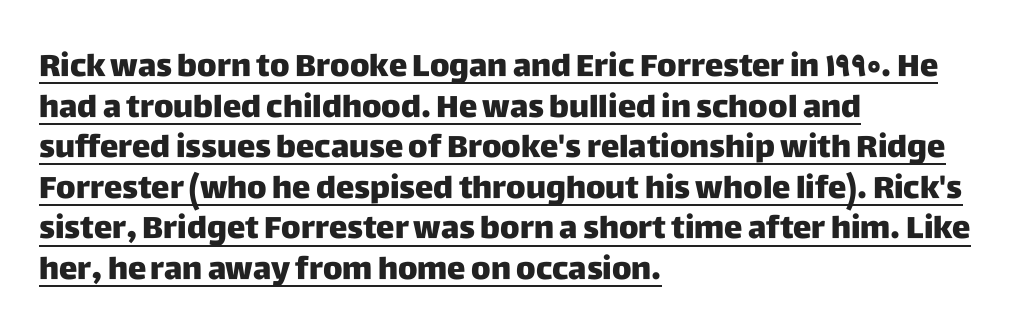
Grotesque or geometric, the face here clearly has no serifs. This is underlined copy, the kind a proofreader might mark for attention. This rendering uses left alignment, leaving the right contour irregular. Spacing verdict: proportional, widths tailored to each character. Observe the ordinary spacing: letters are neighbours, not strangers. These lines sit exactly where default settings would place them.
